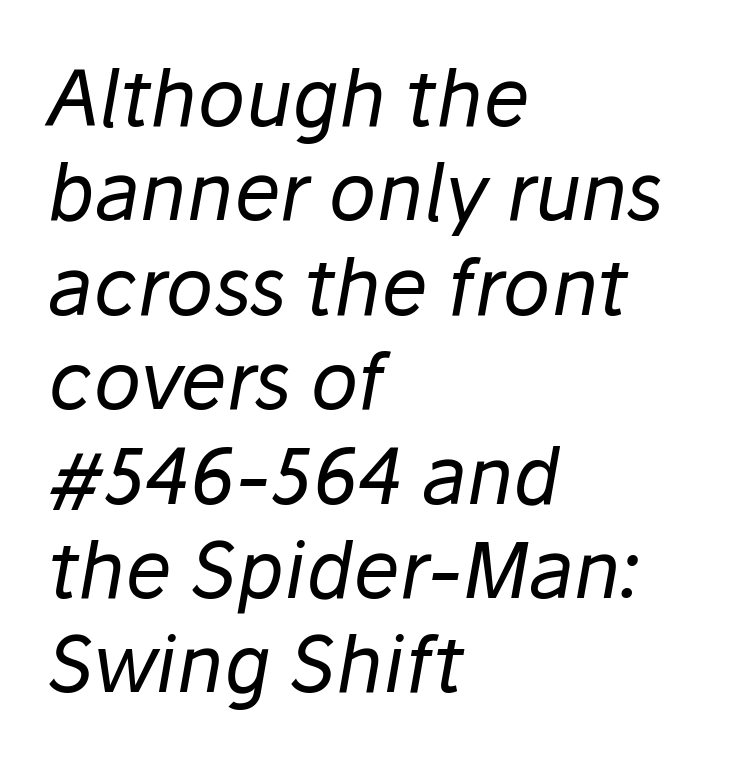
A quiet, ordinary-to-light weight characterises the typeface. Left-aligned paragraph, ragged on the right. Underline: absent. Compared with ordinary roman type, these characters are visibly tilted. Each letter keeps its own natural width here, so spacing adapts to shape. The face used here is rendered with its standard letterfit.
